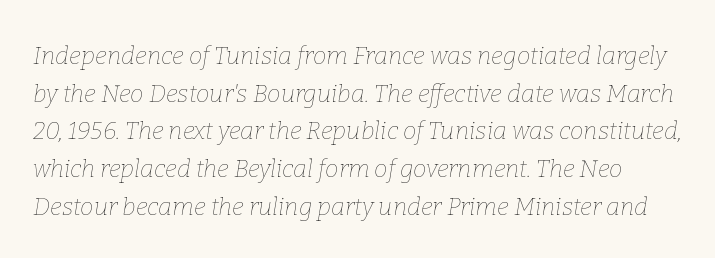
Q: Is the text bold? A: No.
Q: Is the text italic (slanted)? A: Yes, it leans right by about 9 degrees.
Q: Is the text underlined? A: No.
Q: Is the spacing between letters normal or unusually wide? A: Normal.
Q: Is the spacing between lines tight, normal or loose? A: Normal.
